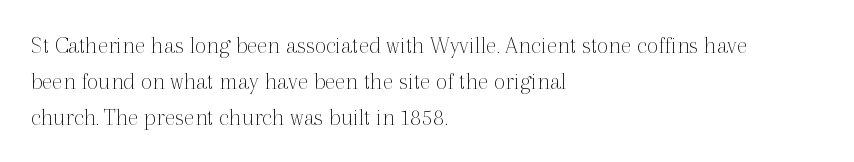
The rendering anchors every line to the left-hand side. Words appear dense and cohesive because spacing is normal. Does the leading feel generous? No, just average. A quiet, ordinary-to-light weight characterises the typeface.
